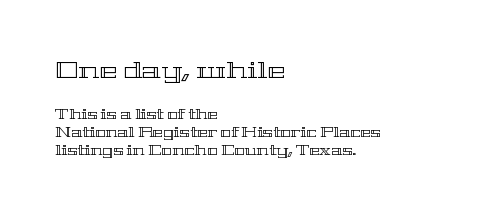
The image shows 24 px text type, upright; set left-aligned, normal line spacing (1.31x), normal letter spacing, not underlined; the first (top) block is 1.71x larger.
